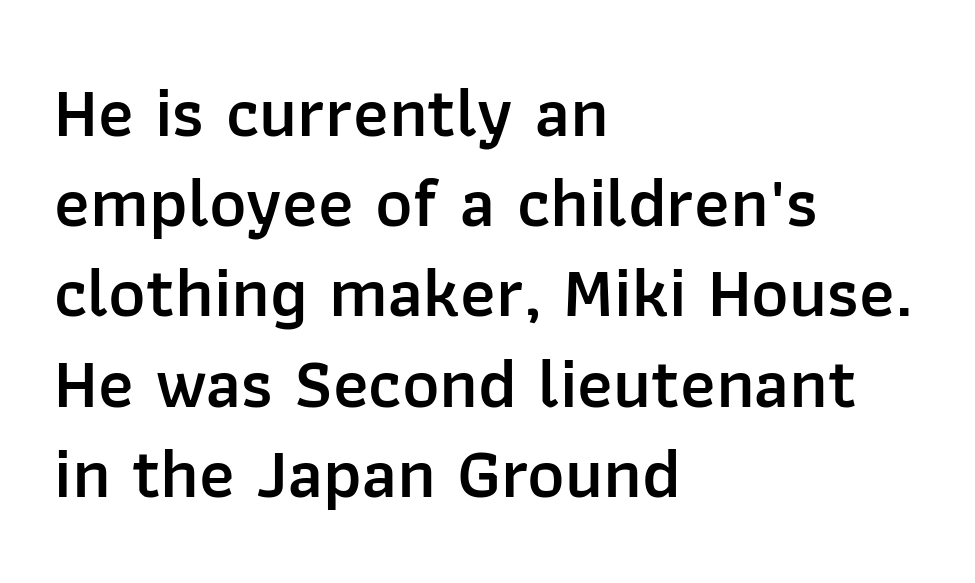
{"serif": "no", "italic": "no", "bold": "semi", "weight": "semibold", "width": "normal", "stroke_contrast": "low", "x_height": "medium", "monospaced": "no", "underline": "no", "align": "left", "line_spacing": "normal", "line_spacing_ratio": 1.27, "letter_spacing": "normal", "letter_spacing_em": 0.0, "glyph_px": 71}
